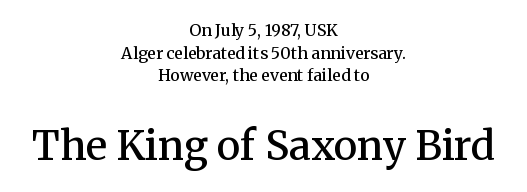
{"serif": "yes", "italic": "no", "bold": "semi", "weight": "semibold", "width": "normal", "stroke_contrast": "medium", "x_height": "medium", "monospaced": "no", "underline": "no", "align": "center", "line_spacing": "normal", "line_spacing_ratio": 1.42, "letter_spacing": "normal", "letter_spacing_em": 0.0, "larger_block": "second", "size_ratio": 2.5, "glyph_px": 40}
